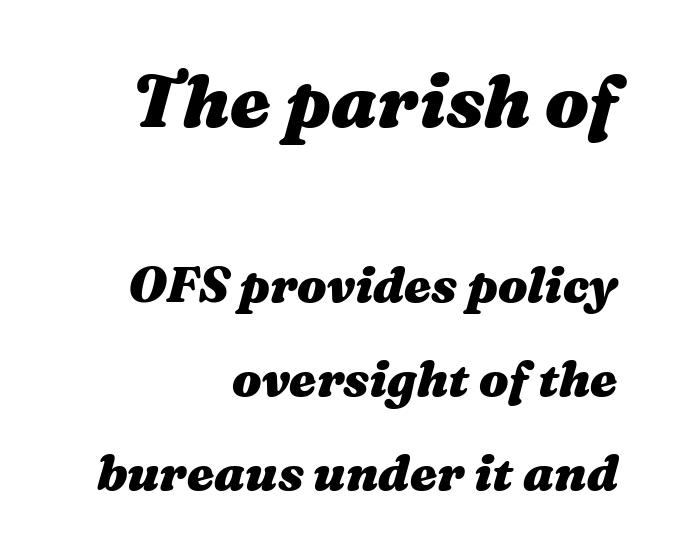
The image shows 73 px heavy, wide type, italic (leaning right); set right-aligned, loose line spacing (1.92x), normal letter spacing, not underlined; the first (top) block is 1.49x larger; medium stroke contrast and a medium x-height.
